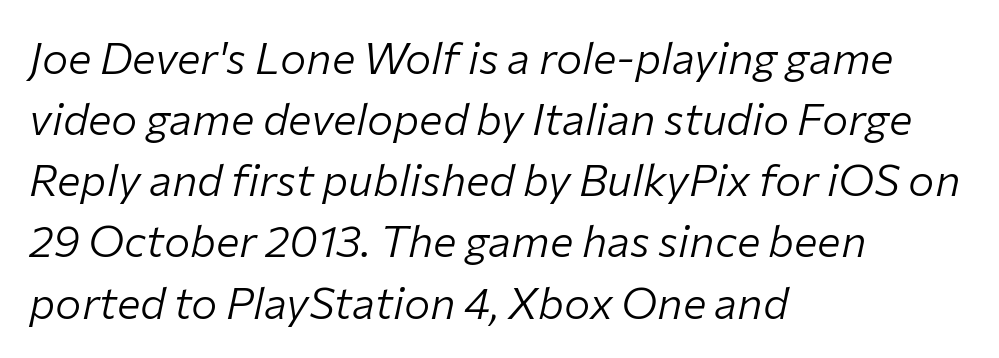
The image shows 44 px light type, italic (leaning right); set left-aligned, normal line spacing (1.39x), normal letter spacing, not underlined; low stroke contrast and a medium x-height.
